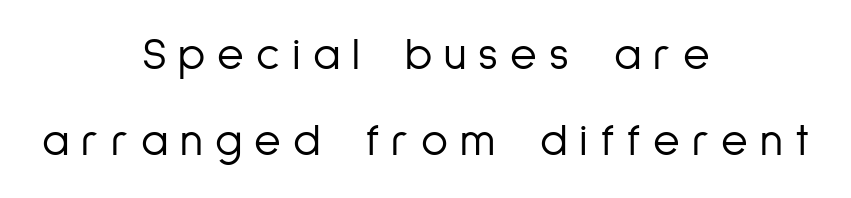
Is the block centered? Yes — each line is placed symmetrically about the middle. A quiet, ordinary-to-light weight characterises the typeface. The letterforms stand isolated, each surrounded by extra space. Looks like regular typesetting: each glyph gets only the width it needs.
